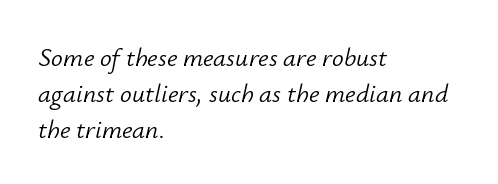
Q: Is the text bold? A: No.
Q: Is the text italic (slanted)? A: Yes, it leans right by about 12 degrees.
Q: Is the text underlined? A: No.
Q: How is the paragraph aligned? A: Left-aligned.
Q: Is the spacing between letters normal or unusually wide? A: Normal.
Q: Is the spacing between lines tight, normal or loose? A: Normal.
